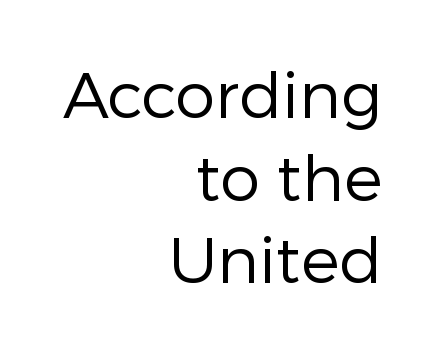
The image shows 64 px regular-weight sans-serif type, upright; set right-aligned, normal line spacing (1.29x), normal letter spacing, not underlined; low stroke contrast and a medium x-height.
